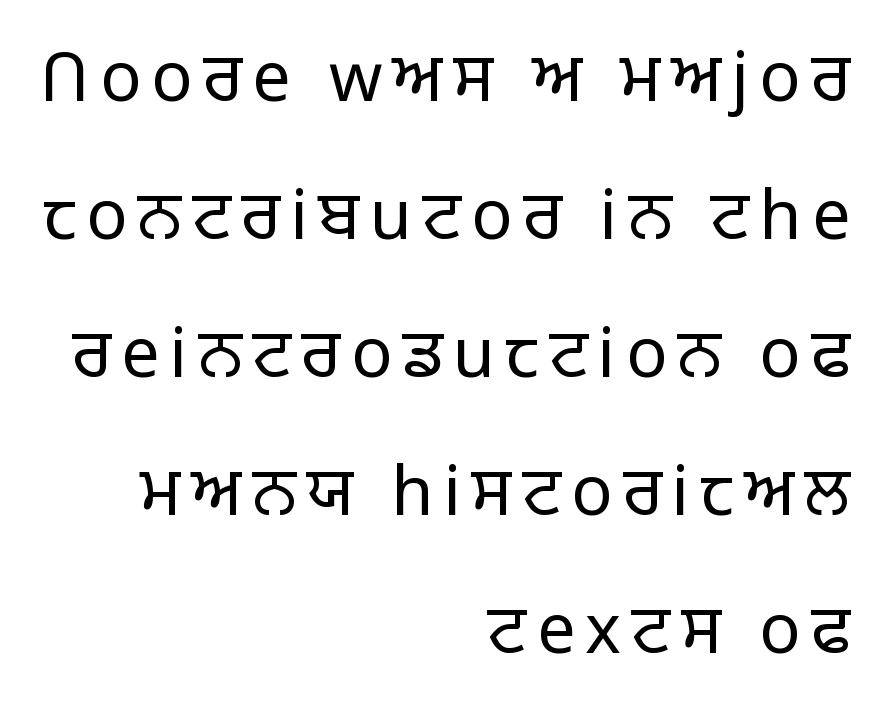
Every row of glyphs terminates at an identical x-position on the right. Ordinary non-slanted type is in use. Character widths vary here, with narrow letters taking less room than wide ones. These lines stand farther apart than default settings would place them.
